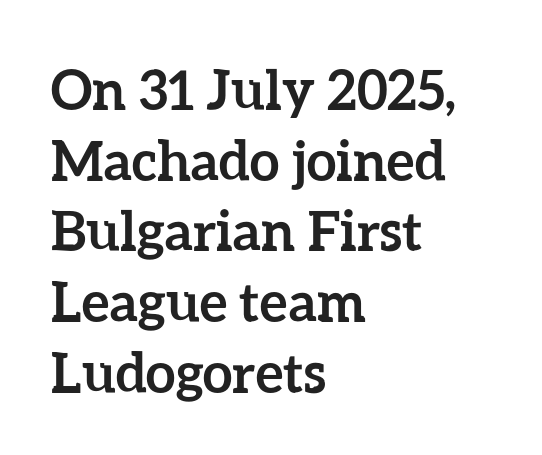
Q: Is the text bold? A: Yes.
Q: Is the text italic (slanted)? A: No, it is upright.
Q: Is the text underlined? A: No.
Q: How is the paragraph aligned? A: Left-aligned.
Q: Is the spacing between letters normal or unusually wide? A: Normal.
Q: Is the spacing between lines tight, normal or loose? A: Normal.
Q: Width (condensed, normal, or wide)? A: Normal.
Q: Stroke contrast? A: Low.
Q: x-height? A: Medium.
Q: Monospaced? A: No.
